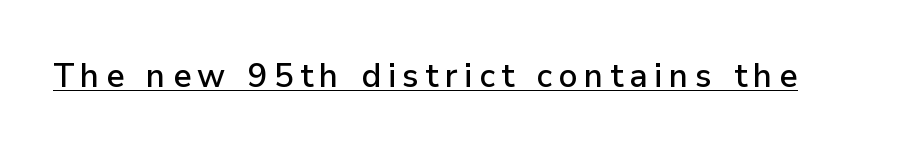
Q: Is the text italic (slanted)? A: No, it is upright.
Q: Is the typeface a serif or a sans-serif typeface? A: Sans-serif.
Q: Is the text underlined? A: Yes.
Q: Is the spacing between letters normal or unusually wide? A: Unusually wide.
Q: Width (condensed, normal, or wide)? A: Normal.
Q: Stroke contrast? A: Low.
Q: x-height? A: Medium.
Q: Monospaced? A: No.
